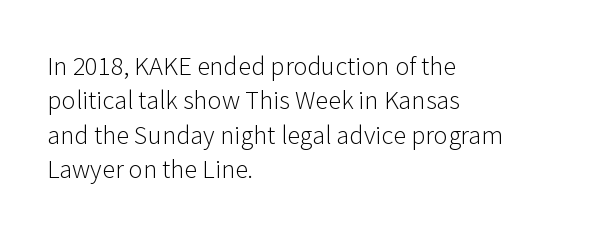
Q: Is the text bold? A: No.
Q: Is the text italic (slanted)? A: No, it is upright.
Q: Is the text underlined? A: No.
Q: How is the paragraph aligned? A: Left-aligned.
Q: Is the spacing between letters normal or unusually wide? A: Normal.
Q: Is the spacing between lines tight, normal or loose? A: Normal.
